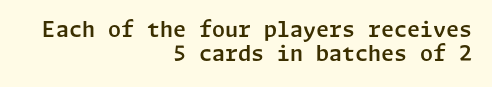
{"italic": "no", "underline": "no", "align": "right", "line_spacing": "tight", "line_spacing_ratio": 1.15, "letter_spacing": "normal", "letter_spacing_em": 0.0, "glyph_px": 21}
